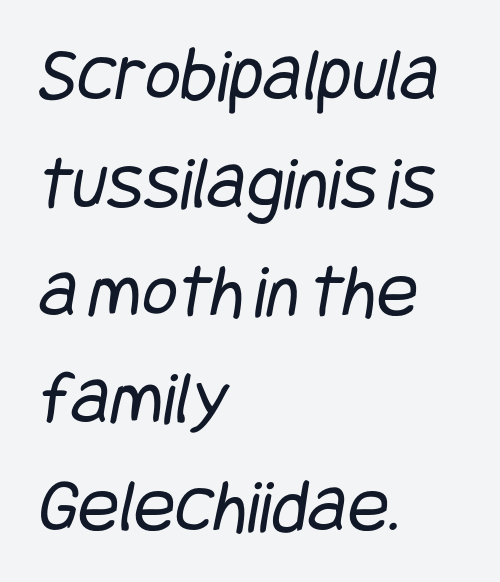
Q: Is the text bold? A: No.
Q: Is the typeface a serif or a sans-serif typeface? A: Sans-serif.
Q: Is the text underlined? A: No.
Q: How is the paragraph aligned? A: Left-aligned.
Q: Is the spacing between letters normal or unusually wide? A: Normal.
Q: Is the spacing between lines tight, normal or loose? A: Normal.
Q: Width (condensed, normal, or wide)? A: Condensed.
Q: Stroke contrast? A: Low.
Q: x-height? A: Large.
